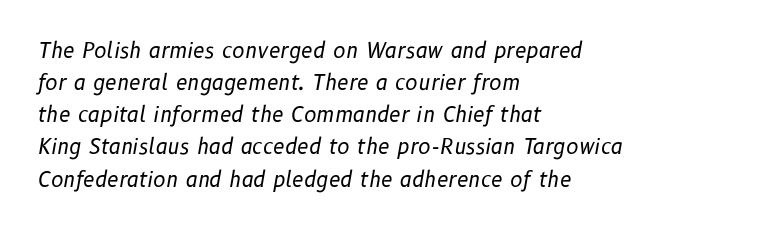
The image shows 21 px text type, italic (leaning right); set left-aligned, normal line spacing (1.53x), normal letter spacing, not underlined.
